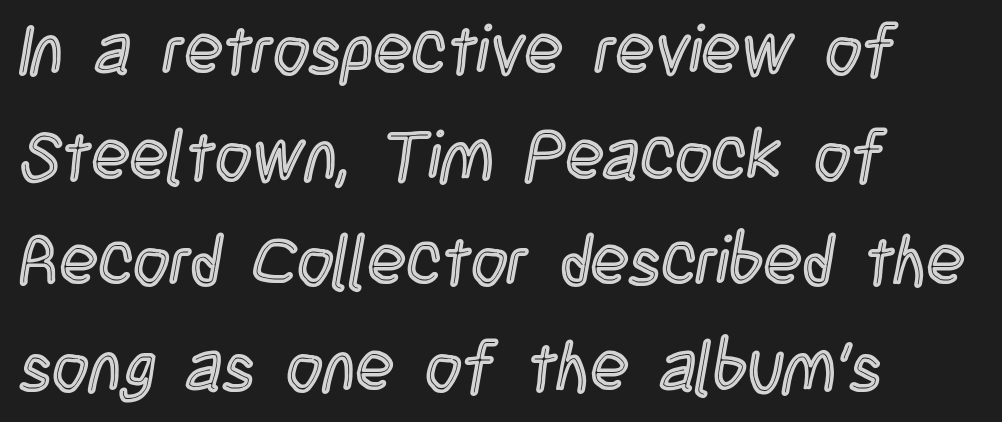
Beneath every word, the page is bare. Is this a fixed-width face? No — the glyphs have proportional, varying widths. Honestly, the row spacing looks completely unremarkable. Tracking here is standard; glyphs follow each other at the usual distance.
